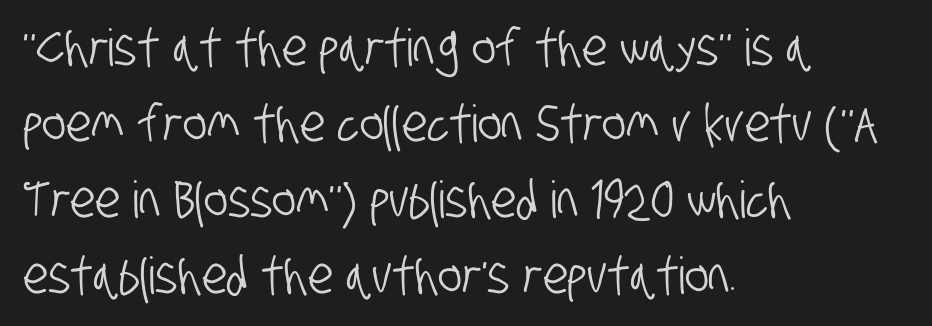
{"serif": "no", "width": "condensed", "stroke_contrast": "low", "x_height": "large", "monospaced": "no", "underline": "no", "align": "left", "line_spacing": "normal", "line_spacing_ratio": 1.49, "letter_spacing": "normal", "letter_spacing_em": 0.0, "glyph_px": 51}
